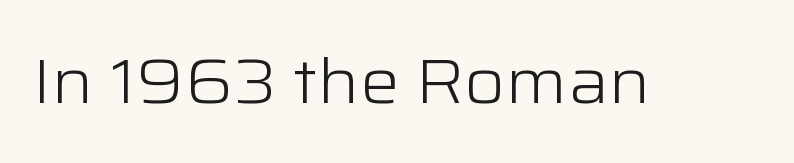
The horizontal fit of the characters is conventional and even. Proportional: the letters do not fall into vertical columns. Each letter's strokes conclude bluntly, with no projecting serifs. The passage shown is not bold in any degree. Notice how the stems are strictly vertical — no italics here.
